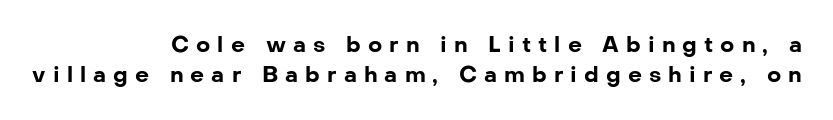
{"italic": "no", "bold": "yes", "underline": "no", "align": "right", "line_spacing": "normal", "line_spacing_ratio": 1.38, "letter_spacing": "wide", "letter_spacing_em": 0.32, "glyph_px": 22}
